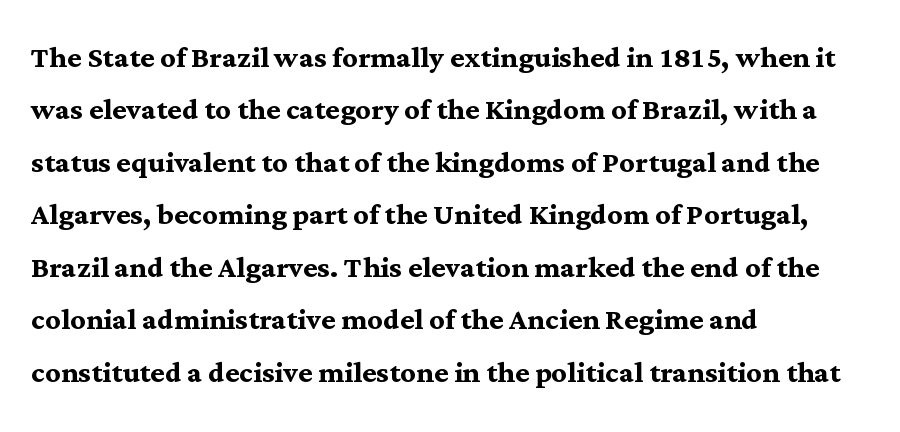
The image shows 38 px semibold serif type, upright; set left-aligned, normal line spacing (1.38x), normal letter spacing, not underlined; medium stroke contrast and a medium x-height.
